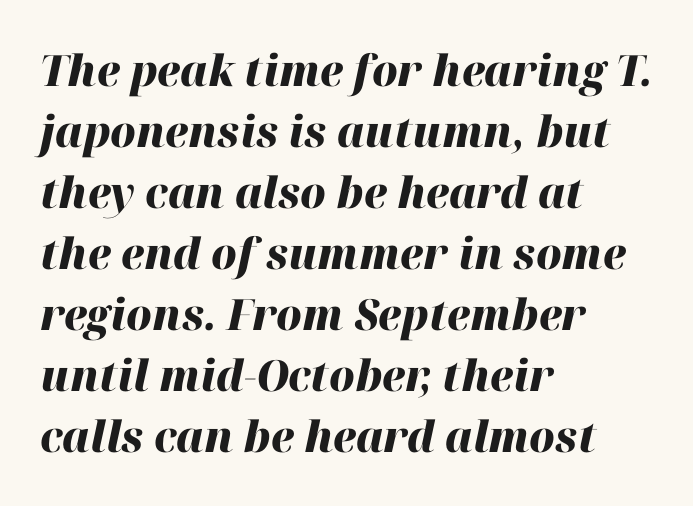
Compared with typical body copy, the letter spacing here is the same. Interline gaps are of average width in this sample. Quick note: italic. The face used here has the dense, thick strokes of a bold. Do the characters align in a grid? No, the font is proportional.
